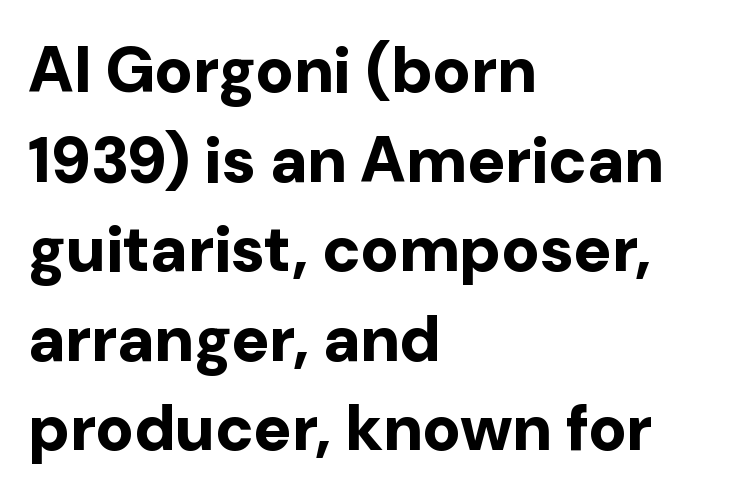
Regular leading. Each glyph is drawn with heavy, bold strokes. A classic flush-left, rag-right setting is used for this passage. Look at the tracking — it's just the regular setting, nothing added. Words float on clear page, feet unadorned. Characters remain perfectly vertical along every line.
